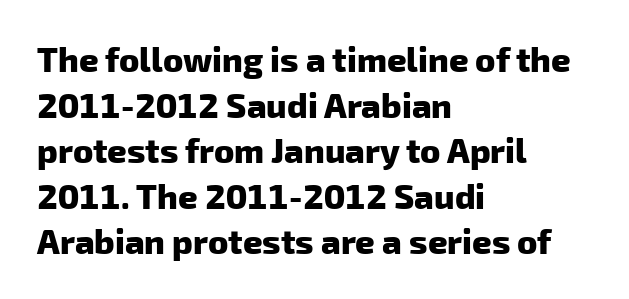
{"serif": "no", "bold": "yes", "weight": "heavy", "width": "normal", "stroke_contrast": "low", "x_height": "medium", "monospaced": "no", "underline": "no", "align": "left", "line_spacing": "normal", "line_spacing_ratio": 1.34, "letter_spacing": "normal", "letter_spacing_em": 0.0, "glyph_px": 34}
